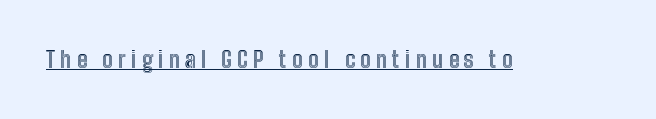
Q: Is the text italic (slanted)? A: No, it is upright.
Q: Is the text underlined? A: Yes.
Q: Is the spacing between letters normal or unusually wide? A: Unusually wide.
